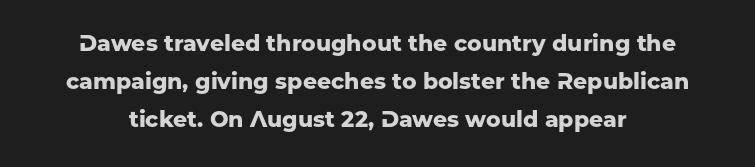
Q: Is the text bold? A: Yes.
Q: Is the text italic (slanted)? A: No, it is upright.
Q: Is the text underlined? A: No.
Q: Is the spacing between letters normal or unusually wide? A: Normal.
